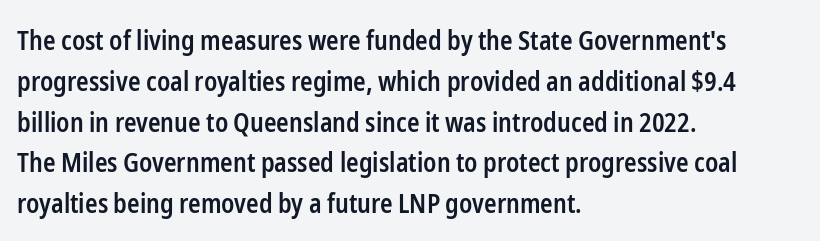
The image shows 26 px text type, upright; set left-aligned, normal line spacing (1.57x), normal letter spacing, not underlined.
